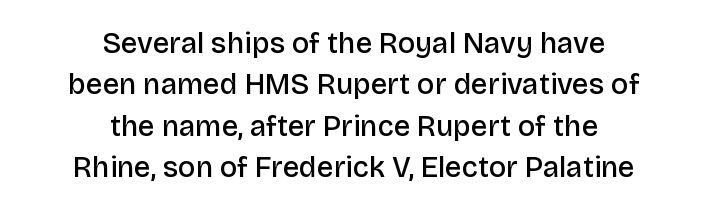
The string is rendered with underlining switched off. Does the type have serifs? No, each stem ends abruptly. Leading matches the norm, producing a regular column. These lines are centered, leaving both edges ragged. The face used here is proportionally spaced, like ordinary book or web type.
